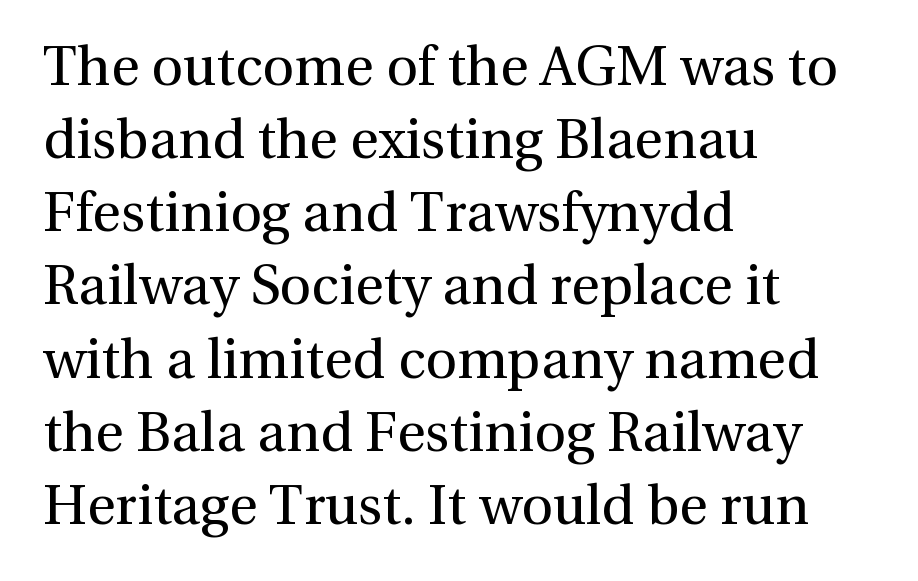
{"serif": "yes", "italic": "no", "bold": "no", "weight": "regular", "width": "normal", "x_height": "medium", "monospaced": "no", "underline": "no", "align": "left", "line_spacing": "normal", "line_spacing_ratio": 1.33, "letter_spacing": "normal", "letter_spacing_em": 0.0, "glyph_px": 55}
